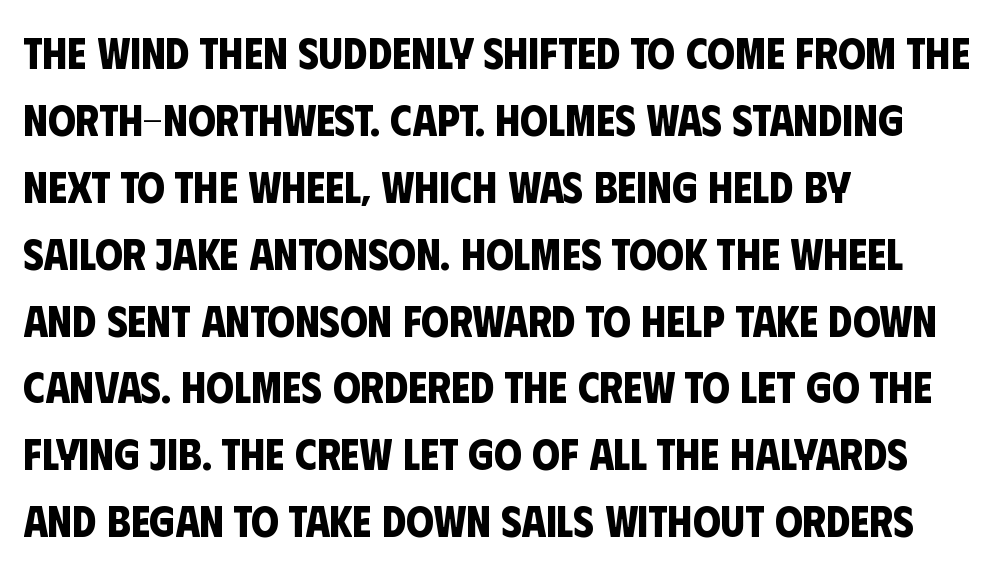
The image shows 44 px bold, condensed sans-serif type; set left-aligned, normal line spacing (1.52x), normal letter spacing, not underlined; low stroke contrast and a large x-height.
